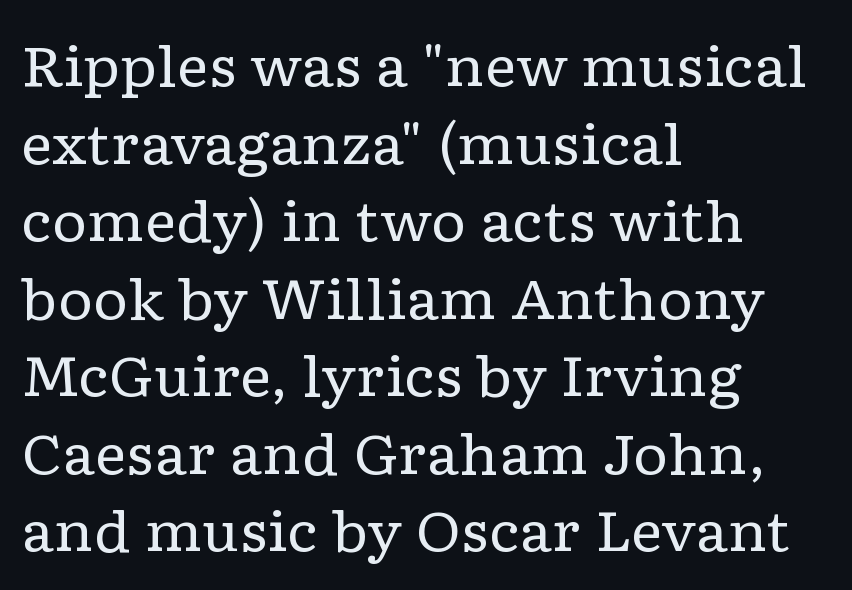
Q: Is the text bold? A: No.
Q: Is the text italic (slanted)? A: No, it is upright.
Q: Is the typeface a serif or a sans-serif typeface? A: Serif.
Q: Is the text underlined? A: No.
Q: How is the paragraph aligned? A: Left-aligned.
Q: Is the spacing between letters normal or unusually wide? A: Normal.
Q: Is the spacing between lines tight, normal or loose? A: Normal.
Q: Width (condensed, normal, or wide)? A: Wide.
Q: Stroke contrast? A: Low.
Q: x-height? A: Medium.
Q: Monospaced? A: No.
